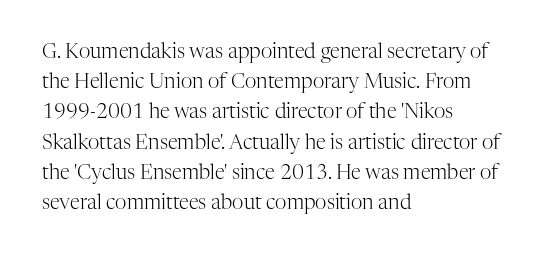
The image shows 20 px text type, upright; set left-aligned, normal line spacing (1.51x), normal letter spacing, not underlined.
